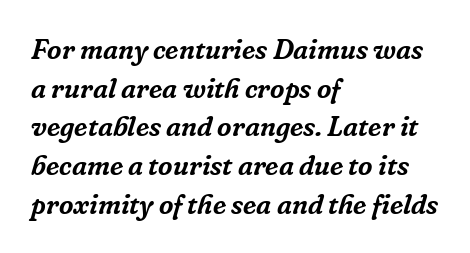
The image shows 28 px serif type, italic (leaning right); set left-aligned, normal line spacing (1.38x), normal letter spacing, not underlined; low stroke contrast and a medium x-height.
